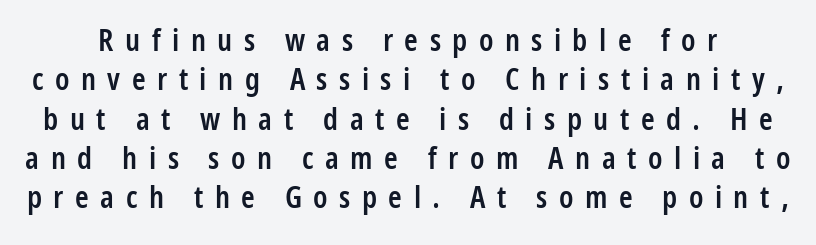
This sample uses a sans-serif face. Evenly set lines give the paragraph a standard silhouette. Glyph-to-glyph distance is far greater than everyday printed text. Spacing verdict: proportional, widths tailored to each character. Does the lettering tilt? It doesn't — this is upright.
